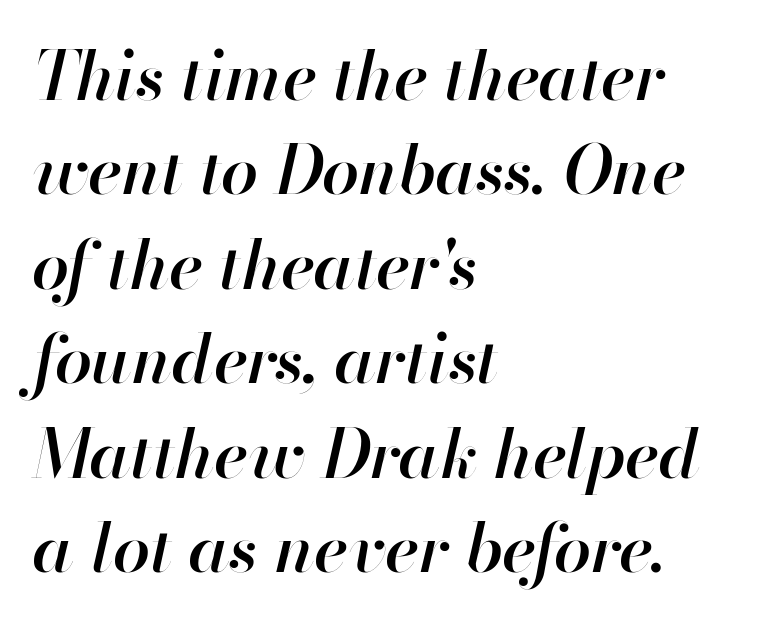
{"italic": "yes", "lean": "right", "slant_degrees": 13, "bold": "semi", "weight": "semibold", "width": "normal", "stroke_contrast": "high", "x_height": "small", "monospaced": "no", "underline": "no", "align": "left", "line_spacing": "normal", "line_spacing_ratio": 1.41, "letter_spacing": "normal", "letter_spacing_em": 0.0, "glyph_px": 67}
